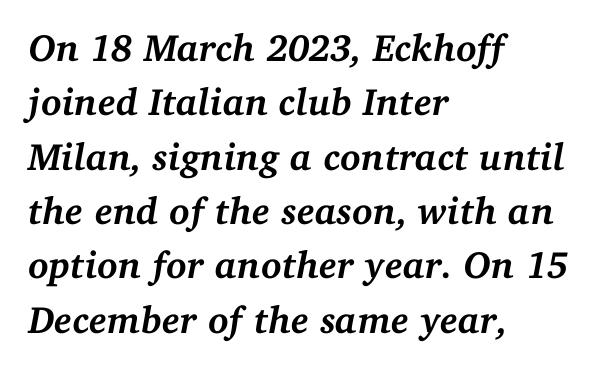
Q: Is the text bold? A: Yes.
Q: Is the text italic (slanted)? A: Yes, it leans right by about 11 degrees.
Q: Is the typeface a serif or a sans-serif typeface? A: Serif.
Q: Is the text underlined? A: No.
Q: How is the paragraph aligned? A: Left-aligned.
Q: Is the spacing between letters normal or unusually wide? A: Normal.
Q: Is the spacing between lines tight, normal or loose? A: Normal.
Q: Width (condensed, normal, or wide)? A: Normal.
Q: Stroke contrast? A: Medium.
Q: x-height? A: Medium.
Q: Monospaced? A: No.
